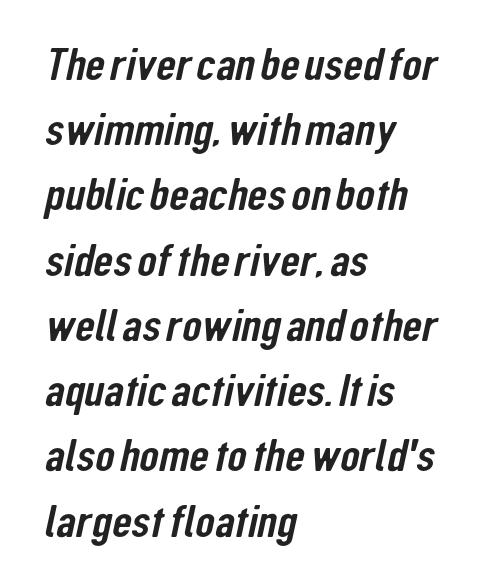
Q: Is the typeface a serif or a sans-serif typeface? A: Sans-serif.
Q: Is the text underlined? A: No.
Q: How is the paragraph aligned? A: Left-aligned.
Q: Is the spacing between letters normal or unusually wide? A: Normal.
Q: Is the spacing between lines tight, normal or loose? A: Normal.
Q: Width (condensed, normal, or wide)? A: Condensed.
Q: Stroke contrast? A: Low.
Q: x-height? A: Medium.
Q: Monospaced? A: No.
